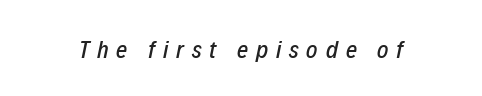
{"italic": "yes", "lean": "right", "slant_degrees": 12, "underline": "no", "letter_spacing": "wide", "letter_spacing_em": 0.33, "glyph_px": 24}
